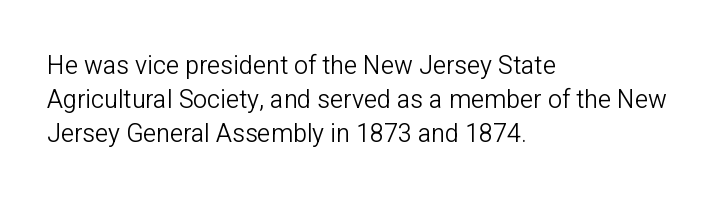
{"italic": "no", "bold": "no", "underline": "no", "align": "left", "line_spacing": "normal", "line_spacing_ratio": 1.37, "letter_spacing": "normal", "letter_spacing_em": 0.0, "glyph_px": 25}
